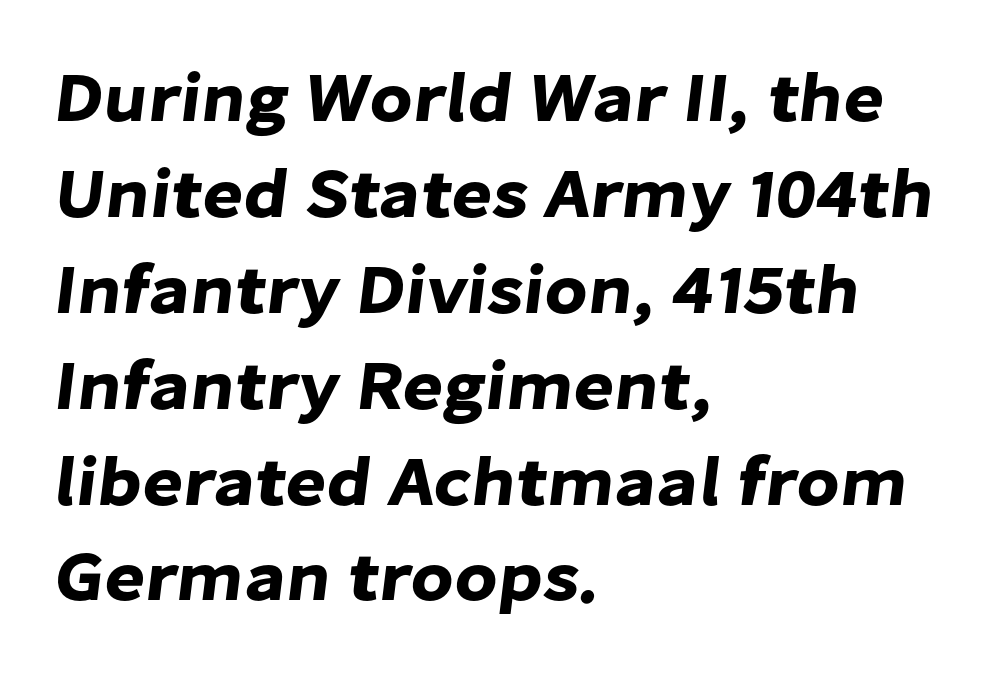
The image shows 70 px sans-serif type; set left-aligned, normal line spacing (1.37x), normal letter spacing, not underlined; low stroke contrast and a medium x-height.
